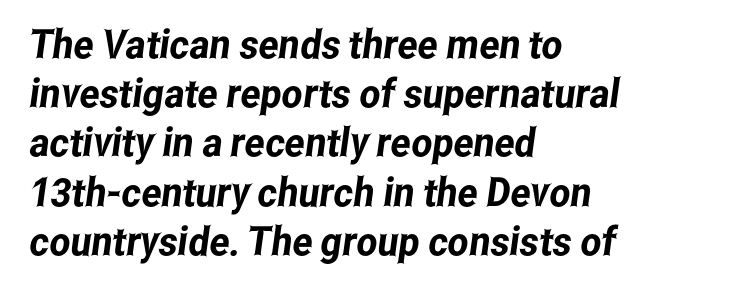
{"serif": "no", "width": "condensed", "stroke_contrast": "low", "x_height": "medium", "monospaced": "no", "underline": "no", "align": "left", "line_spacing_ratio": 1.23, "letter_spacing": "normal", "letter_spacing_em": 0.0, "glyph_px": 40}
